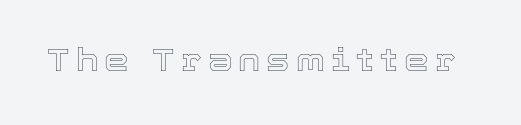
Q: Is the text italic (slanted)? A: No, it is upright.
Q: Is the text underlined? A: No.
Q: Is the spacing between letters normal or unusually wide? A: Unusually wide.
Q: Width (condensed, normal, or wide)? A: Normal.
Q: x-height? A: Medium.
Q: Monospaced? A: No.
